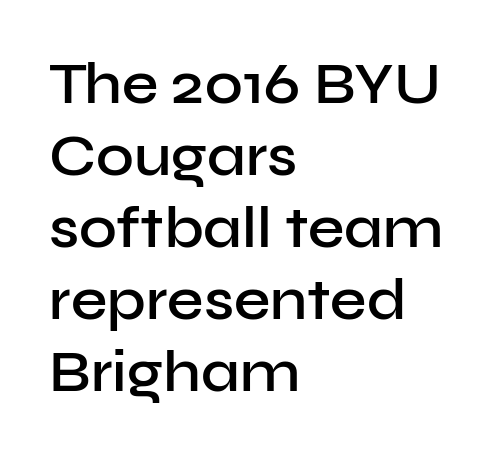
{"serif": "no", "italic": "no", "bold": "semi", "weight": "semibold", "width": "normal", "stroke_contrast": "low", "x_height": "medium", "monospaced": "no", "underline": "no", "align": "left", "line_spacing_ratio": 1.24, "letter_spacing": "normal", "letter_spacing_em": 0.0, "glyph_px": 58}
